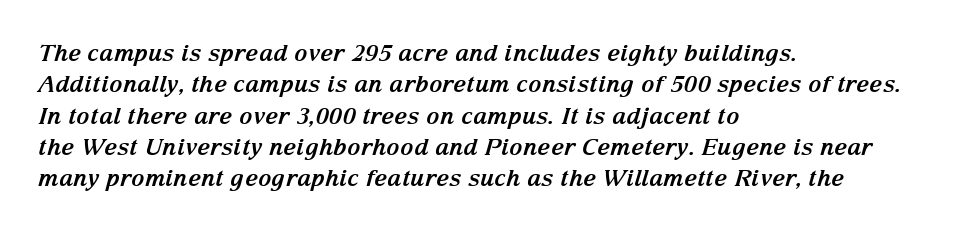
The image shows 23 px bold type, italic (leaning right); set left-aligned, normal line spacing (1.36x), normal letter spacing, not underlined.
